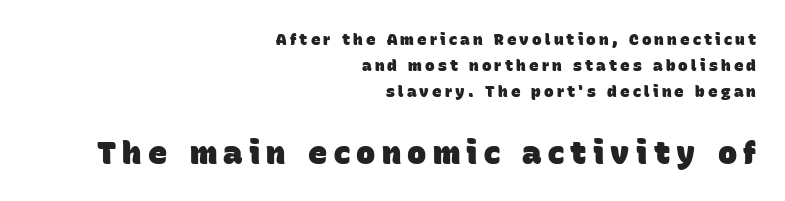
Q: Is the text bold? A: Yes.
Q: Is the typeface a serif or a sans-serif typeface? A: Sans-serif.
Q: Is the text underlined? A: No.
Q: How is the paragraph aligned? A: Right-aligned.
Q: Is the spacing between letters normal or unusually wide? A: Unusually wide.
Q: Is the spacing between lines tight, normal or loose? A: Normal.
Q: Which block of text is set in a larger size, the first (top) or the second (bottom)? A: The second (bottom) one.
Q: Width (condensed, normal, or wide)? A: Normal.
Q: Stroke contrast? A: Low.
Q: x-height? A: Large.
Q: Monospaced? A: No.
